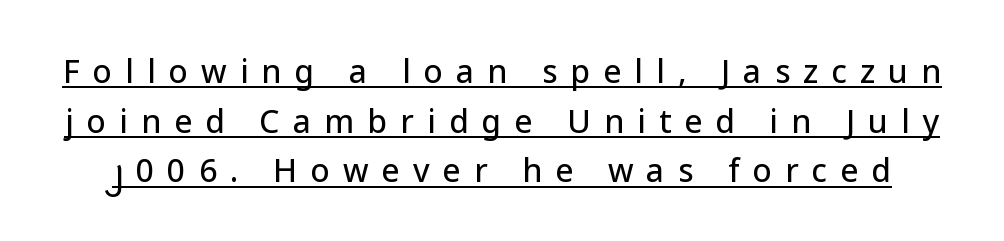
The image shows 32 px sans-serif type, upright; set normal line spacing (1.55x), unusually wide letter spacing (+0.41 em), underlined; low stroke contrast and a medium x-height.
